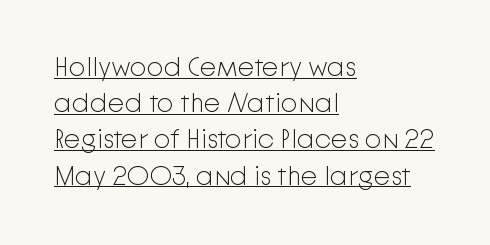
The image shows 27 px text type, upright; set left-aligned, normal line spacing (1.34x), normal letter spacing, underlined.
